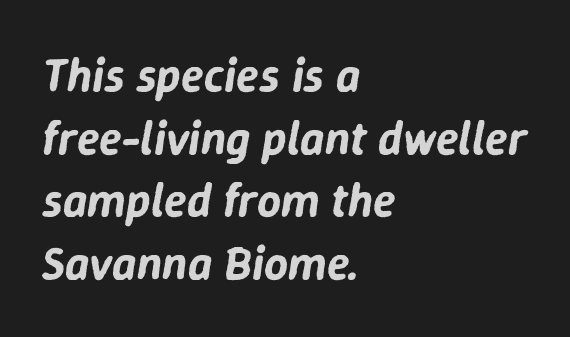
The image shows 47 px text type, italic (leaning right); set left-aligned, normal line spacing (1.33x), normal letter spacing, not underlined; low stroke contrast and a medium x-height.
